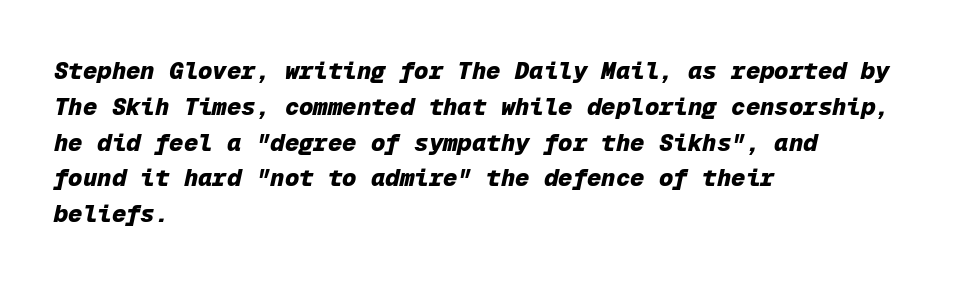
The image shows 24 px bold type, italic (leaning right); set left-aligned, normal line spacing (1.49x), normal letter spacing, not underlined.
